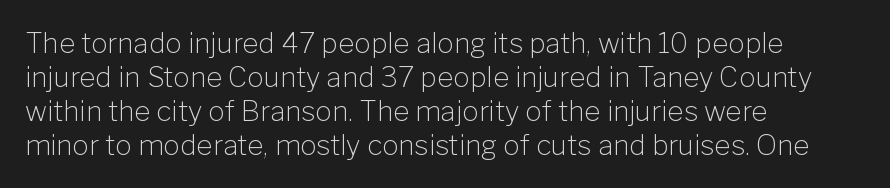
Bold? No — there's no thickening of the strokes. Proportional: the letters do not fall into vertical columns. Quick note: underline off. Nothing unusual about the tracking: characters are spaced as the font intends. Nope, not italic — everything's standing straight.
